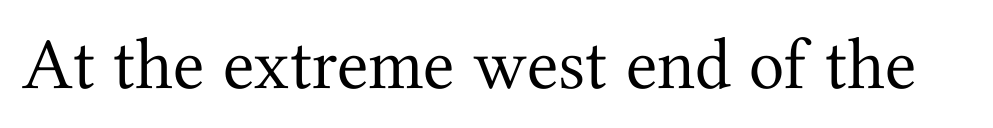
{"serif": "yes", "italic": "no", "bold": "no", "weight": "regular", "width": "normal", "stroke_contrast": "medium", "x_height": "medium", "monospaced": "no", "underline": "no", "letter_spacing": "normal", "letter_spacing_em": 0.0, "glyph_px": 73}
